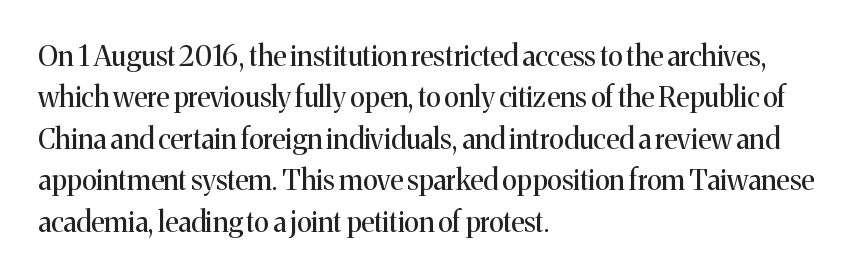
The image shows 28 px regular-weight serif type, upright; set left-aligned, normal line spacing (1.48x), normal letter spacing, not underlined; medium stroke contrast and a medium x-height.
